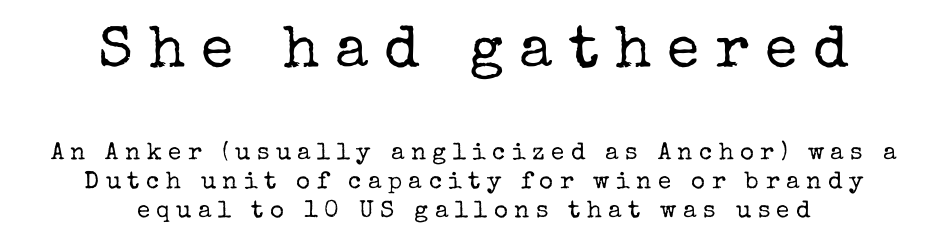
The letters stand straight up with perfectly vertical stems. The rendering uses natural spacing where letterforms have individual widths. The rendering positions every line midway between the sides. This is serif lettering, the kind often seen in printed books. The space directly below the letters is spotless. Caption: expanded tracking, letters set apart.
